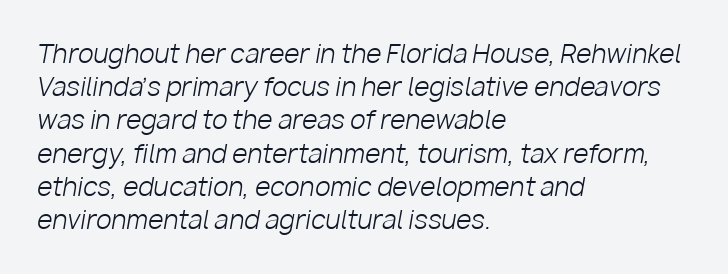
The image shows 25 px text type, italic (leaning right); set left-aligned, normal line spacing (1.33x), normal letter spacing, not underlined.
